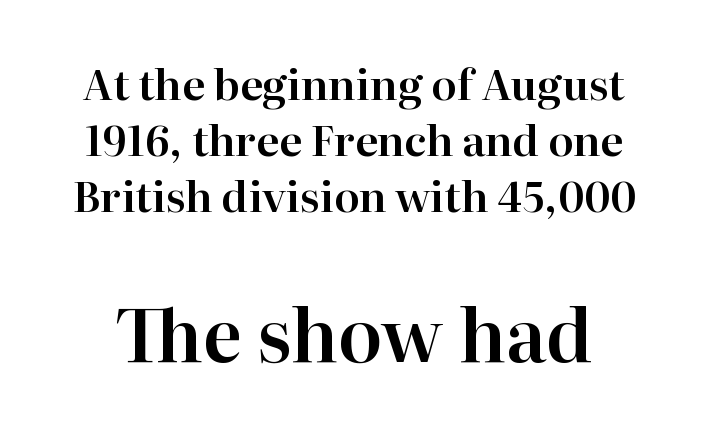
Does the leading feel generous? No, just average. Has an underline been added? It has not. No italicization has been applied; the sample stays upright. Small tapered or slab feet sit at the stroke ends, so this counts as serif.
